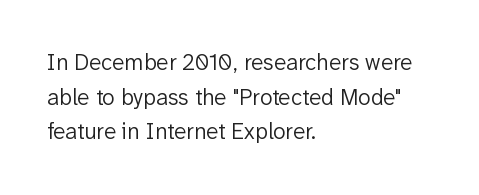
{"italic": "no", "bold": "no", "underline": "no", "align": "left", "line_spacing": "normal", "line_spacing_ratio": 1.51, "letter_spacing": "normal", "letter_spacing_em": 0.0, "glyph_px": 23}
